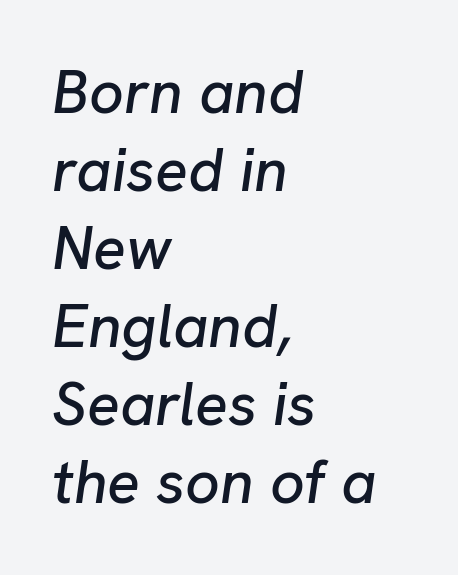
{"italic": "yes", "lean": "right", "slant_degrees": 8, "width": "normal", "stroke_contrast": "low", "x_height": "medium", "monospaced": "no", "underline": "no", "align": "left", "line_spacing": "normal", "line_spacing_ratio": 1.28, "letter_spacing": "normal", "letter_spacing_em": 0.0, "glyph_px": 61}
